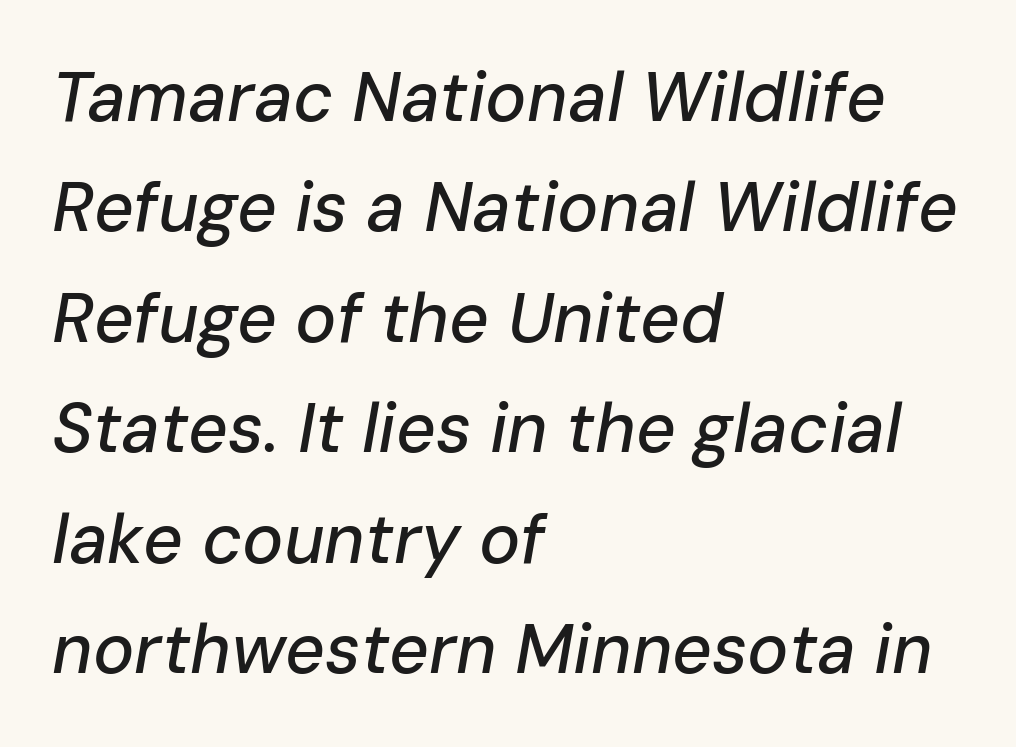
The image shows 69 px text type, italic (leaning right); set left-aligned, normal line spacing (1.6x), normal letter spacing, not underlined; low stroke contrast and a medium x-height.
